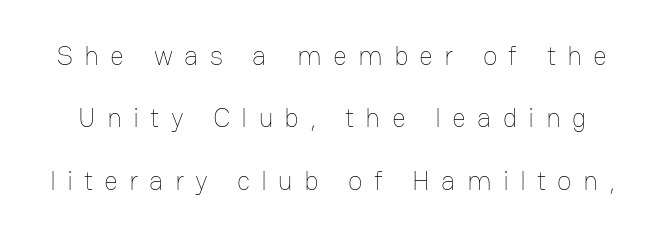
Q: Is the text bold? A: No.
Q: Is the text italic (slanted)? A: No, it is upright.
Q: Is the text underlined? A: No.
Q: Is the spacing between letters normal or unusually wide? A: Unusually wide.
Q: Is the spacing between lines tight, normal or loose? A: Loose.
